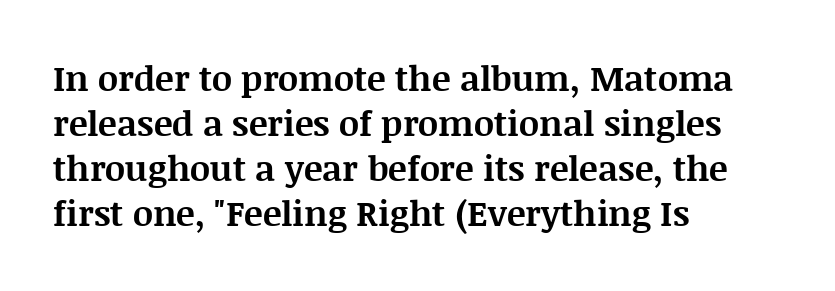
The gap between lines stays unmarked. One glance says typical: line gaps are just what's usual. I'd call this a serif setting — the letters wear small feet. The font's upright variant was chosen for this text.
